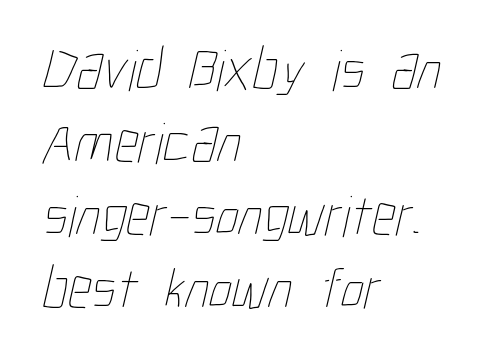
{"bold": "no", "weight": "thin", "width": "condensed", "stroke_contrast": "low", "x_height": "medium", "monospaced": "no", "underline": "no", "align": "left", "line_spacing_ratio": 1.24, "letter_spacing": "normal", "letter_spacing_em": 0.0, "glyph_px": 59}
